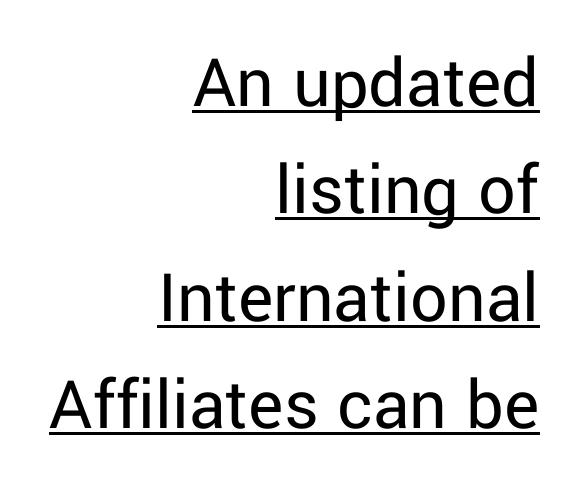
Q: Is the text bold? A: No.
Q: Is the text italic (slanted)? A: No, it is upright.
Q: Is the typeface a serif or a sans-serif typeface? A: Sans-serif.
Q: Is the text underlined? A: Yes.
Q: How is the paragraph aligned? A: Right-aligned.
Q: Is the spacing between letters normal or unusually wide? A: Normal.
Q: Is the spacing between lines tight, normal or loose? A: Normal.
Q: Width (condensed, normal, or wide)? A: Normal.
Q: Stroke contrast? A: Low.
Q: x-height? A: Medium.
Q: Monospaced? A: No.
